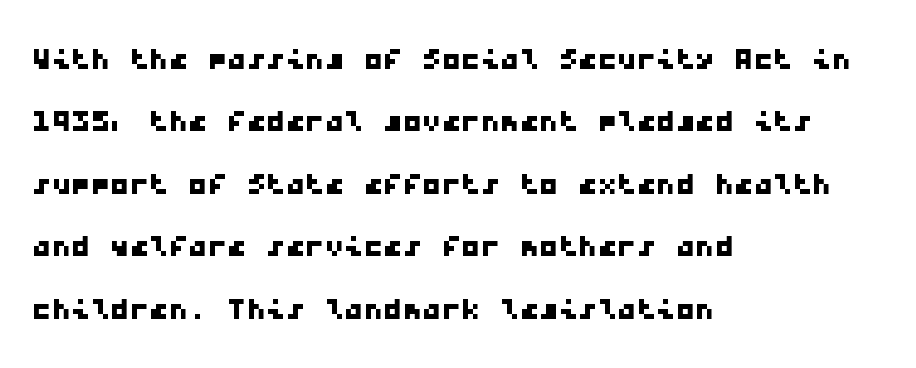
Caption: standard tracking, unaltered. Honestly, the row spacing looks completely unremarkable. A classic flush-left, rag-right setting is used for this passage. Monospaced: the letters line up in strict vertical columns.
